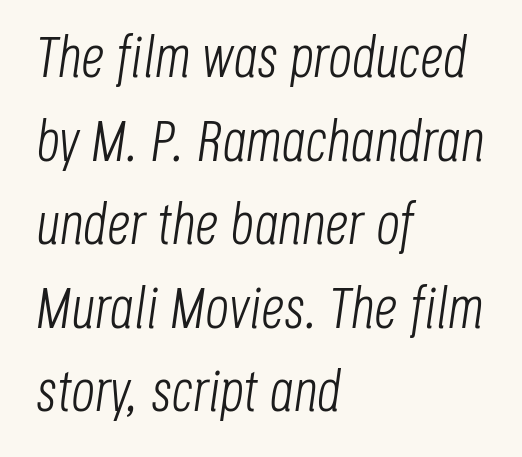
The image shows 58 px light, condensed type, italic (leaning right); set left-aligned, normal line spacing (1.44x), normal letter spacing, not underlined; low stroke contrast and a large x-height.
